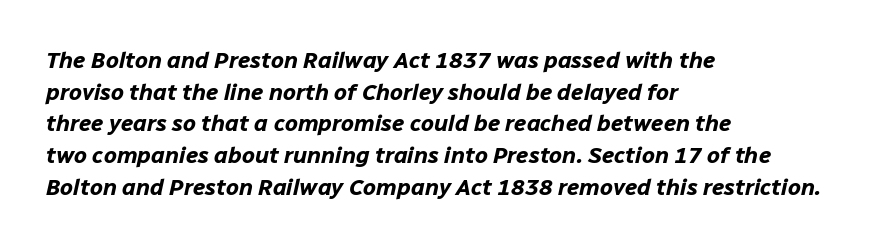
The image shows 23 px bold type, italic (leaning right); set left-aligned, normal line spacing (1.38x), normal letter spacing, not underlined.
